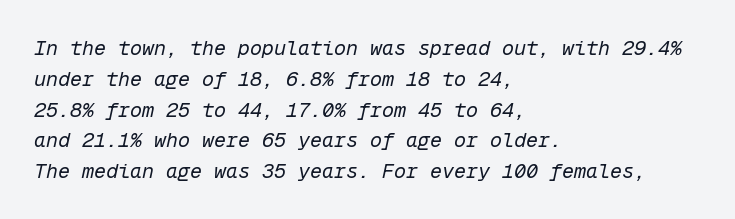
The typesetting does not lean heavy: it is not bold. The passage shown is not underscored anywhere. The passage shown leans; its letterforms are oblique. Normally led — the rows are evenly, conventionally spaced. The horizontal fit of the characters is conventional and even.
